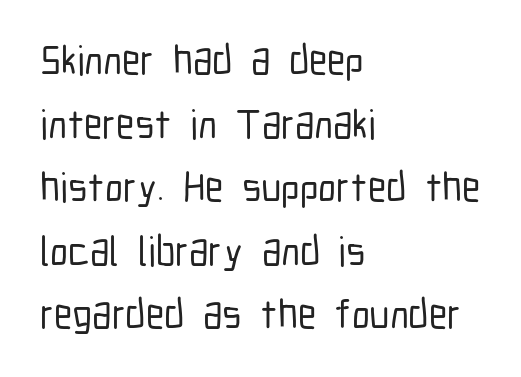
Unlike italic type, these characters show no tilt at all. Here the designer chose a conventional face with non-uniform glyph widths. Compared with a centered layout, this one pins lines to the left instead. Type without underlining. Rows of type keep a routine distance in the vertical direction.
